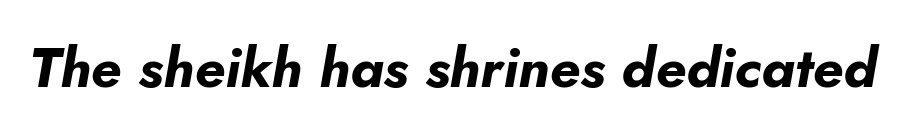
Q: Is the text bold? A: Yes.
Q: Is the text italic (slanted)? A: Yes, it leans right by about 10 degrees.
Q: Is the text underlined? A: No.
Q: Is the spacing between letters normal or unusually wide? A: Normal.
Q: Width (condensed, normal, or wide)? A: Normal.
Q: Stroke contrast? A: Low.
Q: x-height? A: Small.
Q: Monospaced? A: No.
